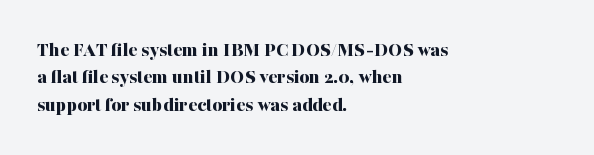
Q: Is the text bold? A: Yes.
Q: Is the text italic (slanted)? A: No, it is upright.
Q: Is the text underlined? A: No.
Q: How is the paragraph aligned? A: Left-aligned.
Q: Is the spacing between letters normal or unusually wide? A: Normal.
Q: Is the spacing between lines tight, normal or loose? A: Normal.
